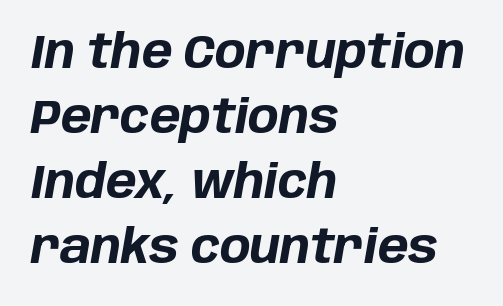
The image shows 46 px bold type, italic (leaning right); set left-aligned, normal line spacing (1.41x), normal letter spacing, not underlined; low stroke contrast and a large x-height.
